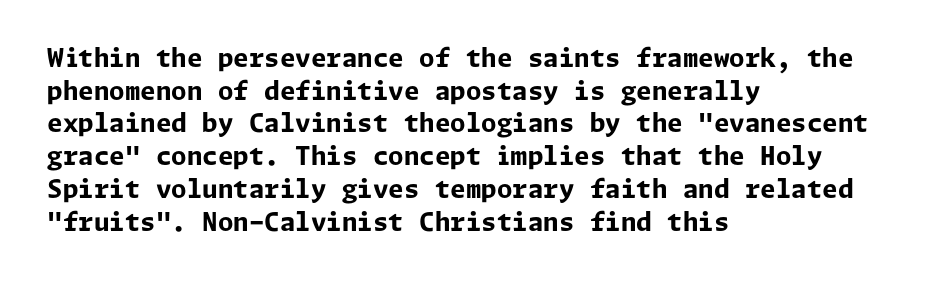
The image shows 25 px bold type, upright; set left-aligned, normal line spacing (1.31x), normal letter spacing, not underlined.
